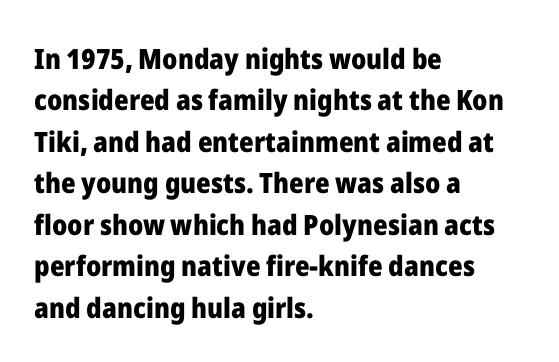
The image shows 28 px heavy sans-serif type, upright; set left-aligned, normal line spacing (1.48x), normal letter spacing, not underlined; low stroke contrast and a medium x-height.
